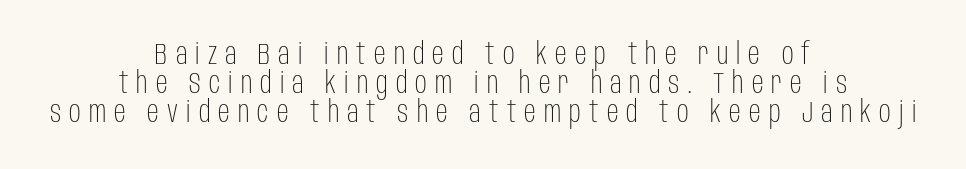
The strip under each line holds only bare page. Typographically, this falls in the sans-serif category. These glyphs show unthickened strokes, regular width or finer. Glyph-to-glyph distance is far greater than everyday printed text.
